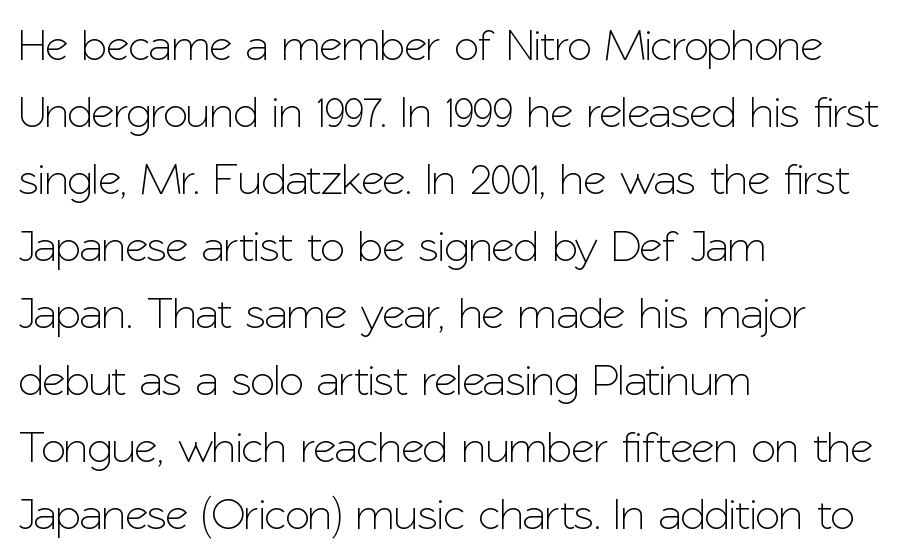
The image shows 45 px sans-serif type, upright; set left-aligned, normal line spacing (1.49x), normal letter spacing, not underlined; low stroke contrast and a medium x-height.
